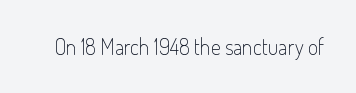
{"italic": "no", "bold": "no", "underline": "no", "letter_spacing": "normal", "letter_spacing_em": 0.0, "glyph_px": 22}
